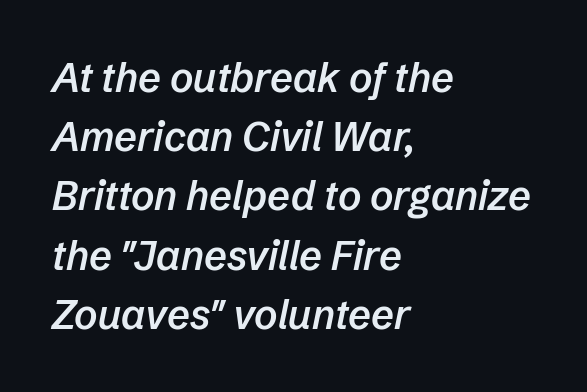
{"italic": "yes", "lean": "right", "slant_degrees": 12, "bold": "semi", "weight": "semibold", "width": "normal", "stroke_contrast": "low", "x_height": "medium", "monospaced": "no", "underline": "no", "align": "left", "line_spacing": "normal", "line_spacing_ratio": 1.48, "letter_spacing": "normal", "letter_spacing_em": 0.0, "glyph_px": 40}
